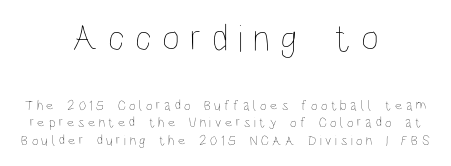
{"italic": "no", "bold": "no", "weight": "thin", "width": "condensed", "stroke_contrast": "low", "x_height": "large", "monospaced": "no", "underline": "no", "align": "center", "line_spacing": "normal", "line_spacing_ratio": 1.25, "letter_spacing": "wide", "letter_spacing_em": 0.26, "larger_block": "first", "size_ratio": 2.79, "glyph_px": 39}
